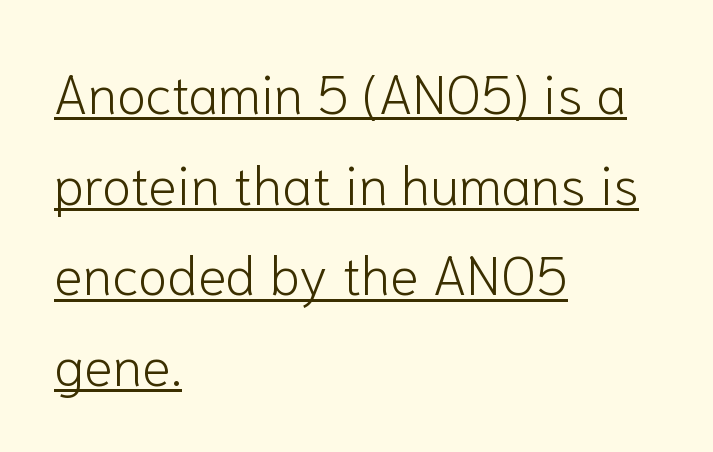
{"serif": "no", "italic": "no", "bold": "no", "weight": "light", "width": "normal", "stroke_contrast": "low", "x_height": "medium", "monospaced": "no", "underline": "yes", "align": "left", "line_spacing": "normal", "line_spacing_ratio": 1.68, "letter_spacing": "normal", "letter_spacing_em": 0.0, "glyph_px": 54}
